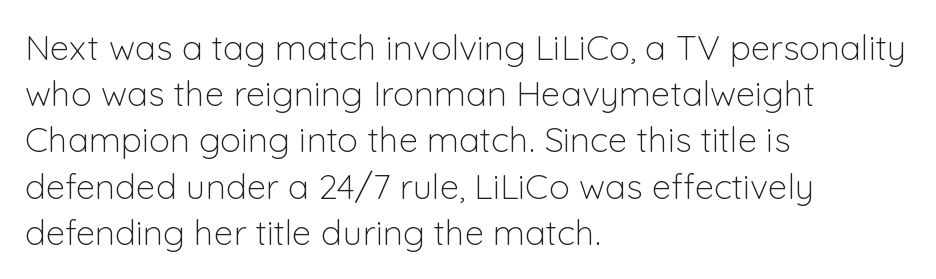
{"serif": "no", "italic": "no", "bold": "no", "weight": "light", "width": "normal", "stroke_contrast": "low", "x_height": "medium", "monospaced": "no", "underline": "no", "align": "left", "line_spacing": "normal", "line_spacing_ratio": 1.32, "letter_spacing": "normal", "letter_spacing_em": 0.0, "glyph_px": 35}
